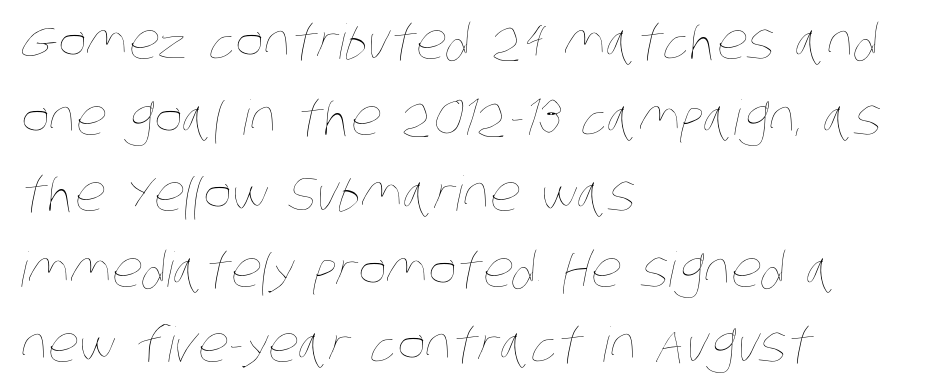
{"bold": "no", "weight": "thin", "width": "condensed", "stroke_contrast": "low", "x_height": "large", "monospaced": "no", "underline": "no", "align": "left", "line_spacing": "normal", "line_spacing_ratio": 1.58, "letter_spacing": "normal", "letter_spacing_em": 0.0, "glyph_px": 48}
